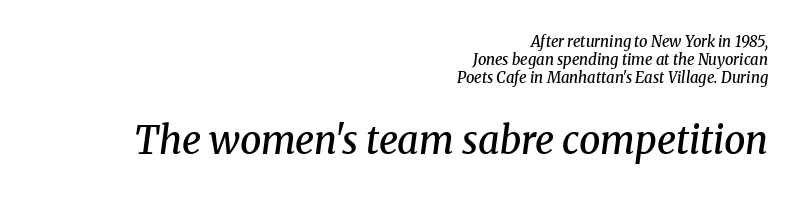
{"serif": "yes", "italic": "yes", "lean": "right", "slant_degrees": 8, "bold": "semi", "weight": "semibold", "width": "normal", "stroke_contrast": "medium", "x_height": "medium", "monospaced": "no", "underline": "no", "align": "right", "line_spacing_ratio": 1.19, "letter_spacing": "normal", "letter_spacing_em": 0.0, "larger_block": "second", "size_ratio": 2.53, "glyph_px": 38}
